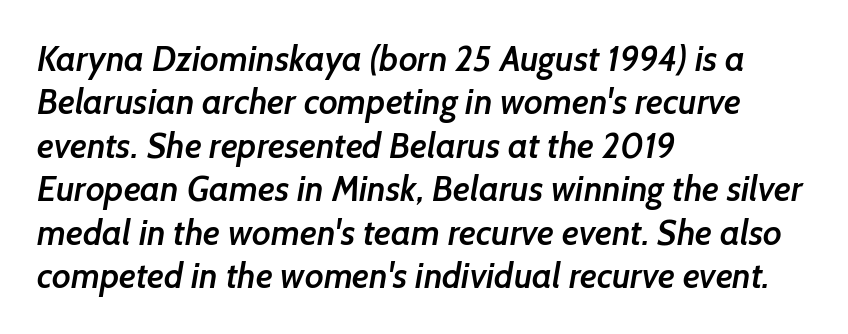
A typesetter would call this proportional, since set widths differ per character. Each line starts at the same left margin while the right side varies. Bare-footed words on every line. Nope, no serifs anywhere on these letters.
